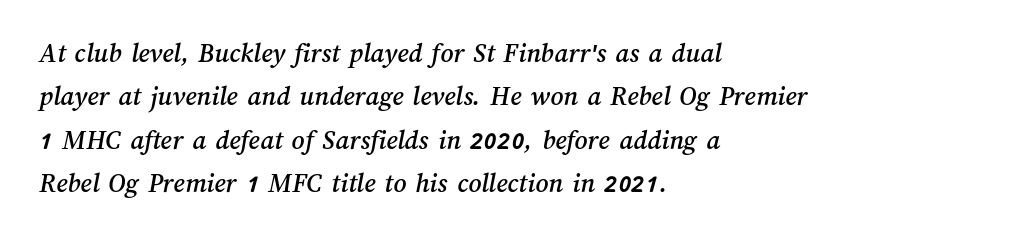
{"width": "normal", "stroke_contrast": "medium", "x_height": "medium", "monospaced": "no", "underline": "no", "align": "left", "line_spacing": "normal", "line_spacing_ratio": 1.55, "letter_spacing": "normal", "letter_spacing_em": 0.0, "glyph_px": 28}
